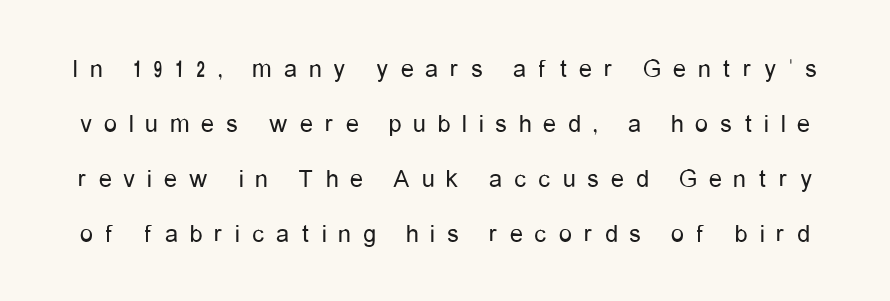
Q: Is the text bold? A: No.
Q: Is the text italic (slanted)? A: No, it is upright.
Q: Is the text underlined? A: No.
Q: Is the spacing between letters normal or unusually wide? A: Unusually wide.
Q: Is the spacing between lines tight, normal or loose? A: Loose.
